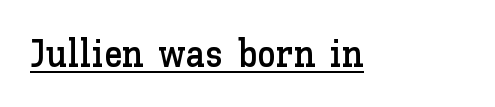
{"italic": "no", "width": "normal", "stroke_contrast": "low", "x_height": "medium", "monospaced": "no", "underline": "yes", "letter_spacing": "normal", "letter_spacing_em": 0.0, "glyph_px": 38}
